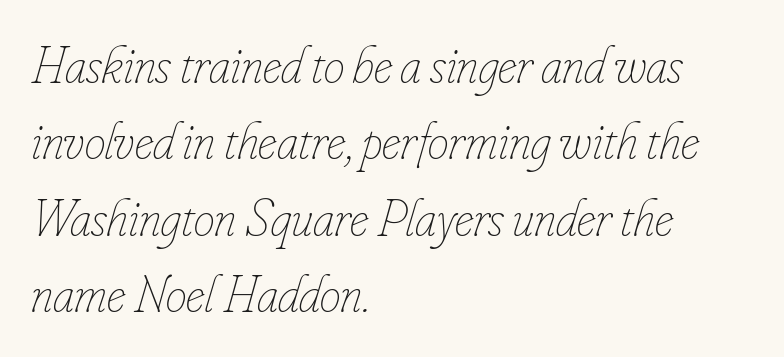
Every character sits at an angle, as italics do. Notice how descenders clear the ascenders below comfortably — that's standard leading. The gap between lines stays unmarked. The weight tops out at a normal text grade.
